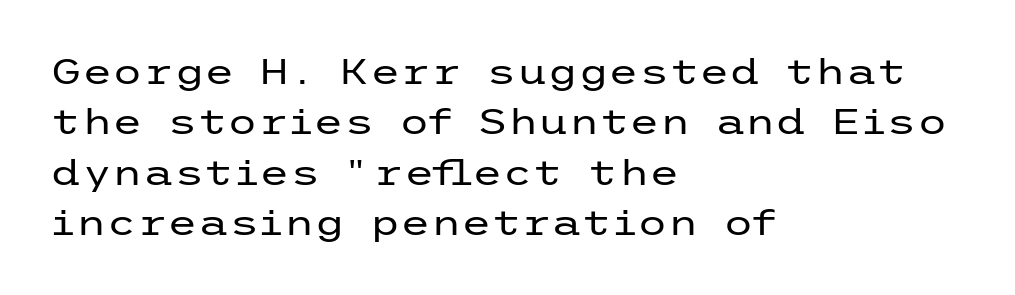
The image shows 35 px regular-weight, wide sans-serif type, upright; set left-aligned, normal line spacing (1.44x), normal letter spacing, not underlined; low stroke contrast and a medium x-height.
